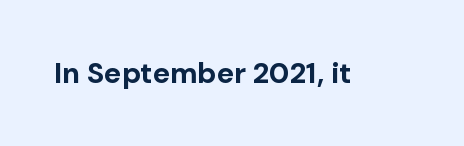
{"serif": "no", "italic": "no", "bold": "yes", "weight": "bold", "width": "normal", "stroke_contrast": "low", "x_height": "medium", "monospaced": "no", "underline": "no", "letter_spacing": "normal", "letter_spacing_em": 0.0, "glyph_px": 29}
